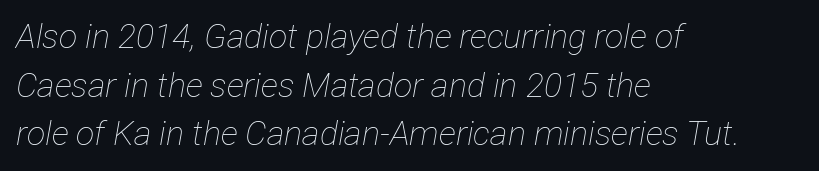
{"italic": "yes", "lean": "right", "slant_degrees": 12, "bold": "no", "weight": "thin", "width": "condensed", "stroke_contrast": "low", "x_height": "medium", "monospaced": "no", "underline": "no", "align": "left", "line_spacing": "normal", "line_spacing_ratio": 1.43, "letter_spacing": "normal", "letter_spacing_em": 0.0, "glyph_px": 34}
